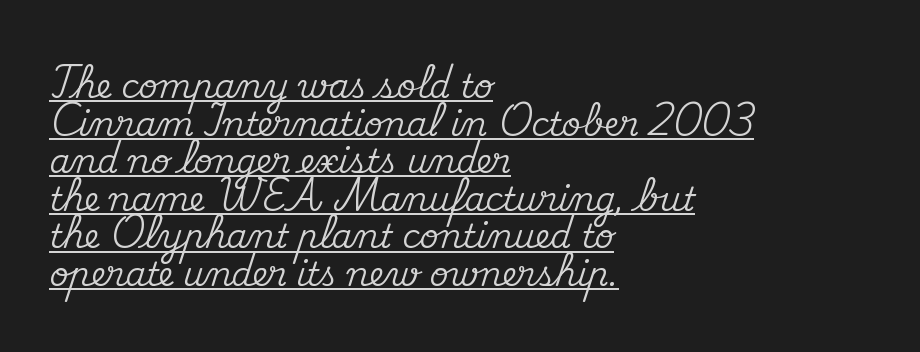
The image shows 33 px serif type; set left-aligned, tight line spacing (1.14x), normal letter spacing, underlined; medium stroke contrast and a small x-height.
